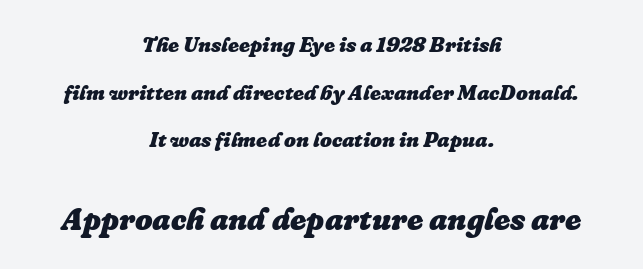
Would a proofreader flag this as italicized? Yes. The lower block of text is set noticeably larger than the block above it. Summary of weight: heavy, a full bold. Reading down the block, each line starts at a different indent, mirrored at its end. Varying glyph widths throughout — classic text-font behaviour.
